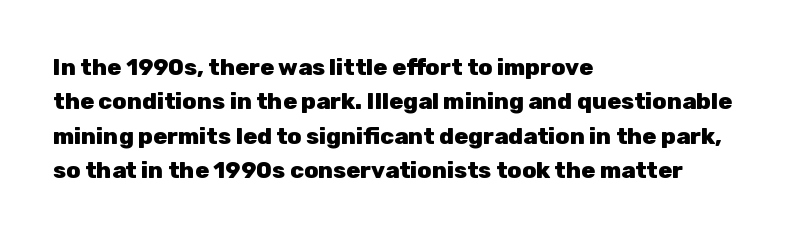
The space directly below the letters is spotless. Interline gaps are of average width in this sample. Ascenders rise straight up at ninety degrees. The rendering anchors every line to the left-hand side. The horizontal fit of the characters is conventional and even. The sample has been set heavy, in full bold.
